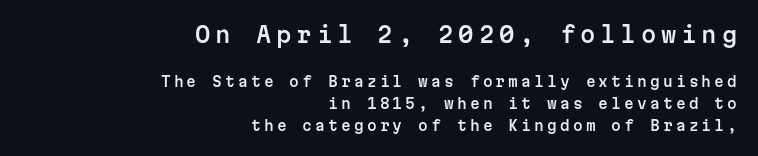
The image shows 22 px text type, upright; set right-aligned, normal line spacing (1.57x), unusually wide letter spacing (+0.22 em), not underlined; the first (top) block is 1.57x larger.
